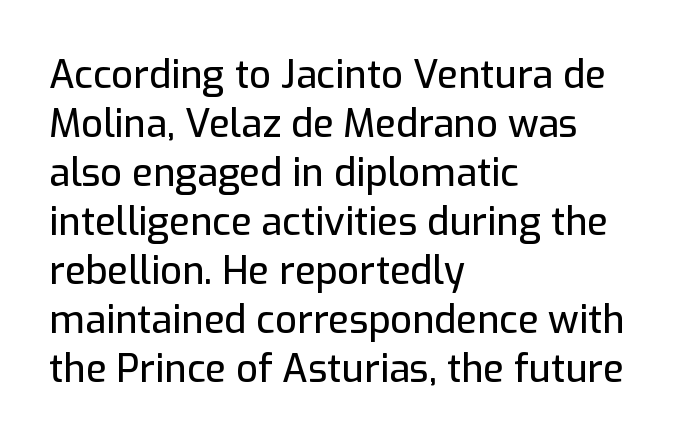
The image shows 38 px sans-serif type, upright; set left-aligned, normal line spacing (1.29x), normal letter spacing, not underlined; low stroke contrast and a medium x-height.
